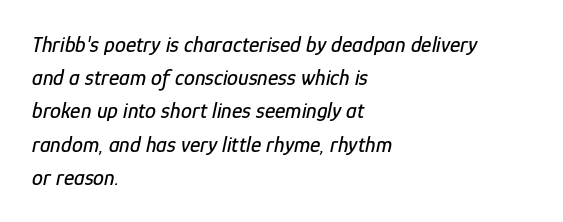
A classic flush-left, rag-right setting is used for this passage. Each word holds together tightly as a unit, with standard inter-letter gaps. A typesetter would mark this as italic. Underline: absent. A typesetter would call this leading conventional body-copy spacing.
